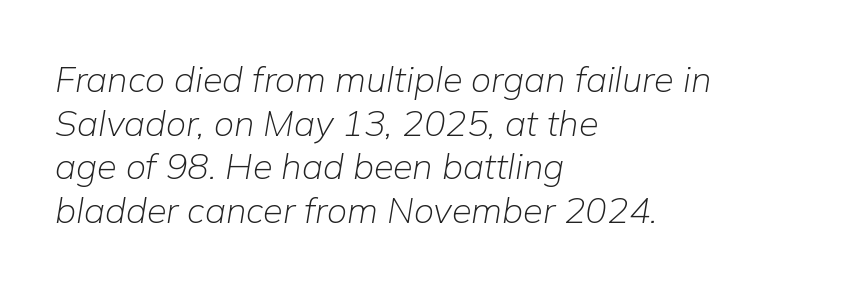
Q: Is the text bold? A: No.
Q: Is the text italic (slanted)? A: Yes, it leans right by about 9 degrees.
Q: Is the text underlined? A: No.
Q: How is the paragraph aligned? A: Left-aligned.
Q: Is the spacing between letters normal or unusually wide? A: Normal.
Q: Width (condensed, normal, or wide)? A: Normal.
Q: Stroke contrast? A: Low.
Q: x-height? A: Medium.
Q: Monospaced? A: No.
